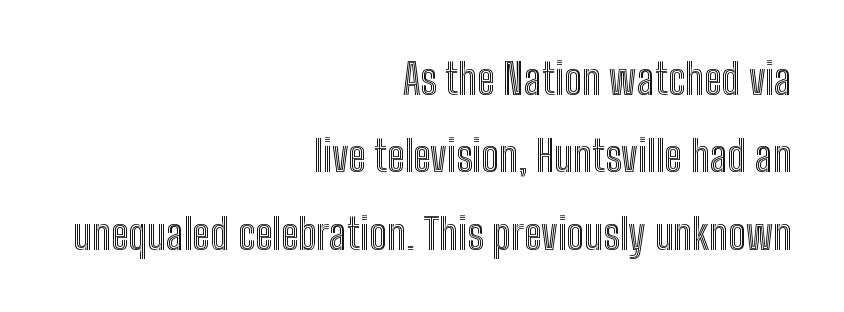
Q: Is the text italic (slanted)? A: No, it is upright.
Q: Is the text underlined? A: No.
Q: How is the paragraph aligned? A: Right-aligned.
Q: Is the spacing between letters normal or unusually wide? A: Normal.
Q: Width (condensed, normal, or wide)? A: Condensed.
Q: x-height? A: Medium.
Q: Monospaced? A: No.
